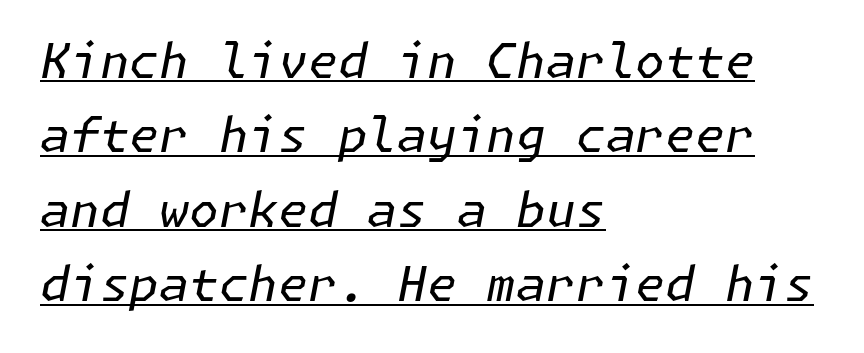
The vertical gap from one line to the next is medium. Ink coverage per letter is moderate at most. The glyphs are accompanied by a horizontal stroke just below them. In CSS terms this would be text-align: left.
